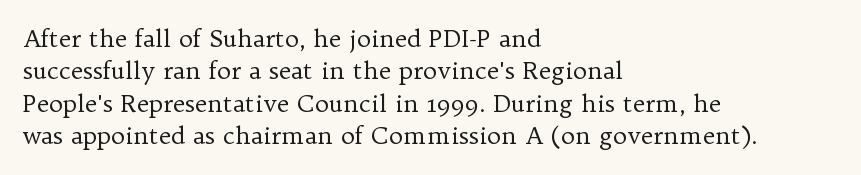
The typesetter chose a ragged-right arrangement here. In terms of letterspacing, this is plain default setting. Descenders hang freely into open space. A typesetter would call this leading conventional body-copy spacing. Stems and bowls with no extra thickness — not bold.
